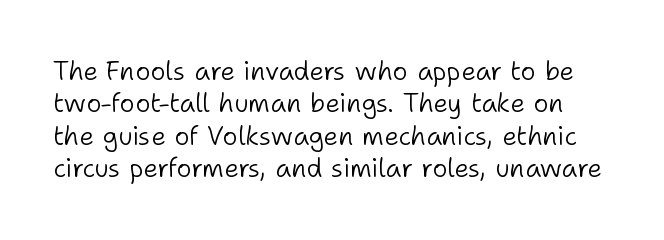
The line texture is even and compact thanks to regular tracking. Rendered with straight, roman letterforms. Weight class: somewhere from thin through regular. The words here are not underlined.
